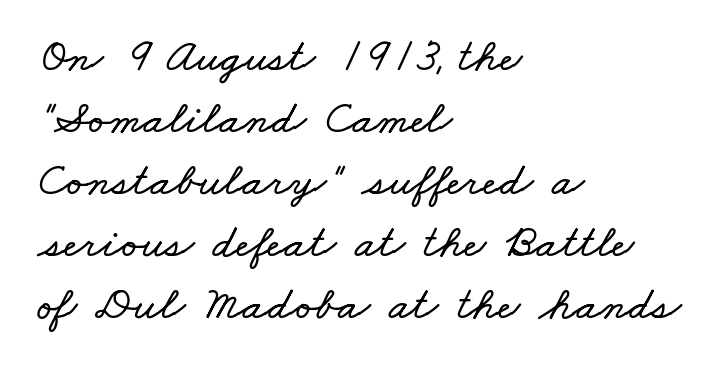
Q: Is the text underlined? A: No.
Q: How is the paragraph aligned? A: Left-aligned.
Q: Is the spacing between letters normal or unusually wide? A: Normal.
Q: Is the spacing between lines tight, normal or loose? A: Normal.
Q: Width (condensed, normal, or wide)? A: Wide.
Q: Stroke contrast? A: Low.
Q: x-height? A: Small.
Q: Monospaced? A: No.
